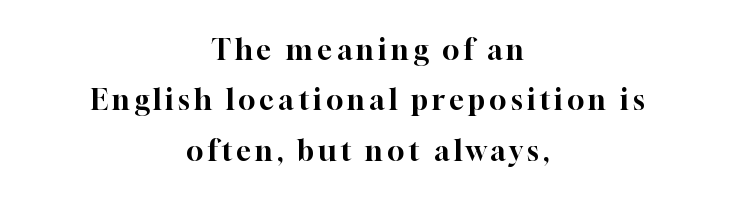
{"serif": "yes", "italic": "no", "width": "normal", "stroke_contrast": "high", "x_height": "medium", "monospaced": "no", "underline": "no", "align": "center", "line_spacing_ratio": 1.8, "glyph_px": 28}
